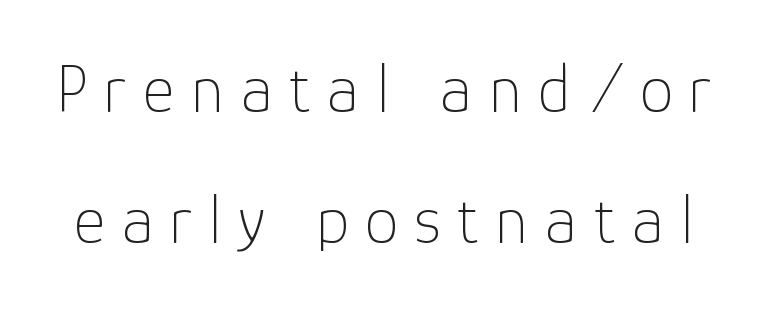
Posture: vertical. The rendering uses natural spacing where letterforms have individual widths. Quick note: underline off. The vertical gap from one line to the next is large. Ink coverage per letter is moderate at most. Check where the strokes stop: nothing finishes them off — pure sans.
